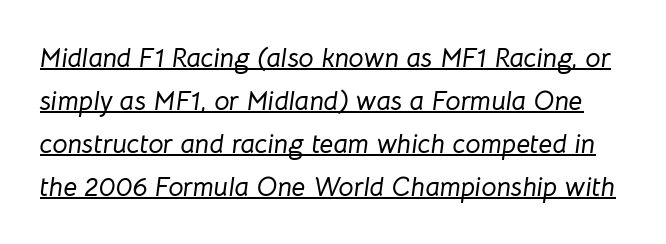
Q: Is the text italic (slanted)? A: Yes, it leans right by about 8 degrees.
Q: Is the text underlined? A: Yes.
Q: Is the spacing between letters normal or unusually wide? A: Normal.
Q: Is the spacing between lines tight, normal or loose? A: Normal.
